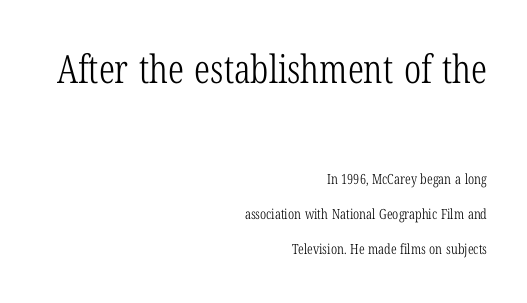
{"serif": "yes", "italic": "no", "bold": "no", "weight": "light", "width": "condensed", "stroke_contrast": "low", "x_height": "medium", "monospaced": "no", "underline": "no", "align": "right", "line_spacing": "loose", "line_spacing_ratio": 2.49, "letter_spacing": "normal", "letter_spacing_em": 0.0, "larger_block": "first", "size_ratio": 2.79, "glyph_px": 39}
